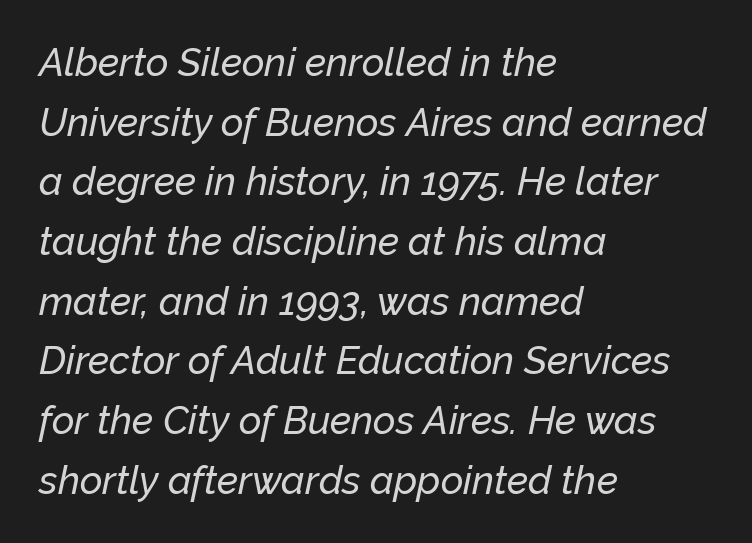
Q: Is the text italic (slanted)? A: Yes, it leans right by about 12 degrees.
Q: Is the text underlined? A: No.
Q: How is the paragraph aligned? A: Left-aligned.
Q: Is the spacing between letters normal or unusually wide? A: Normal.
Q: Is the spacing between lines tight, normal or loose? A: Normal.
Q: Width (condensed, normal, or wide)? A: Normal.
Q: Stroke contrast? A: Low.
Q: x-height? A: Medium.
Q: Monospaced? A: No.
